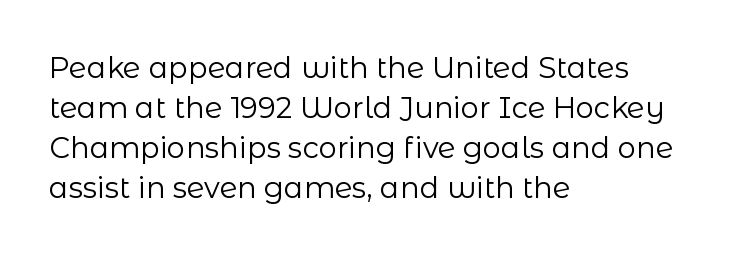
Q: Is the text bold? A: No.
Q: Is the text italic (slanted)? A: No, it is upright.
Q: Is the typeface a serif or a sans-serif typeface? A: Sans-serif.
Q: Is the text underlined? A: No.
Q: How is the paragraph aligned? A: Left-aligned.
Q: Is the spacing between letters normal or unusually wide? A: Normal.
Q: Is the spacing between lines tight, normal or loose? A: Normal.
Q: Width (condensed, normal, or wide)? A: Normal.
Q: Stroke contrast? A: Low.
Q: x-height? A: Medium.
Q: Monospaced? A: No.
